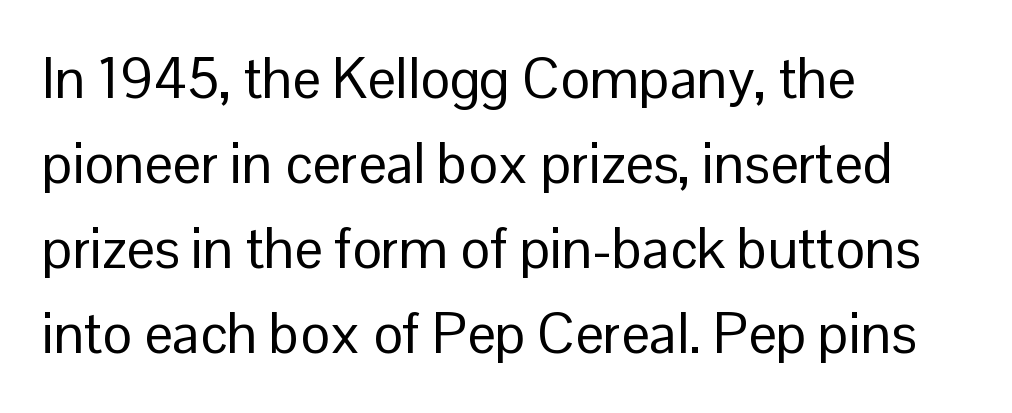
The lines sit at an ordinary, default distance from one another. Nope, not italic — everything's standing straight. Are there feet on the stems? There aren't — it's a sans. Compared with a typical body face, this is equally light or lighter still.
